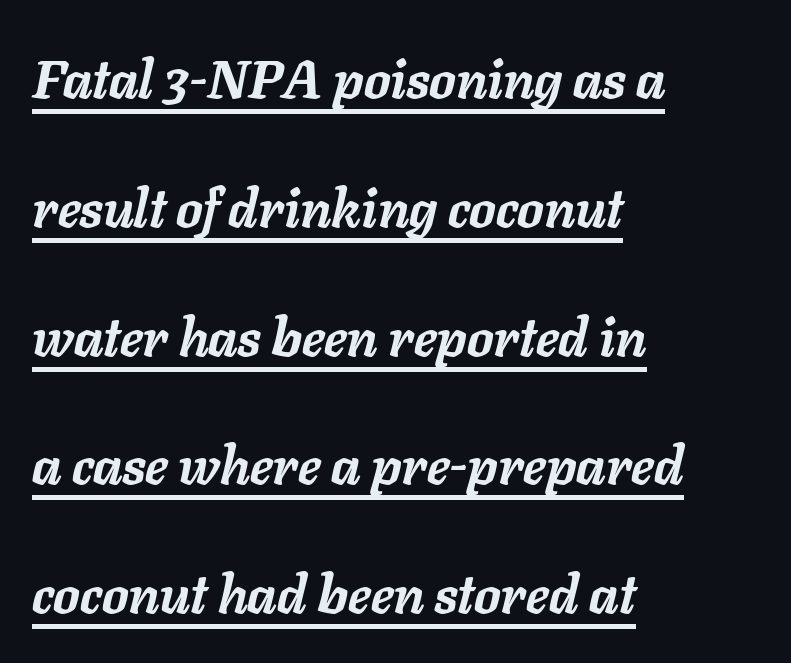
Q: Is the text bold? A: Yes.
Q: Is the text italic (slanted)? A: Yes, it leans right by about 11 degrees.
Q: Is the text underlined? A: Yes.
Q: How is the paragraph aligned? A: Left-aligned.
Q: Is the spacing between letters normal or unusually wide? A: Normal.
Q: Is the spacing between lines tight, normal or loose? A: Loose.
Q: Width (condensed, normal, or wide)? A: Normal.
Q: Stroke contrast? A: Low.
Q: x-height? A: Medium.
Q: Monospaced? A: No.
